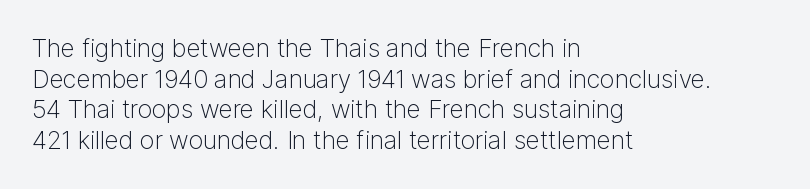
Q: Is the text bold? A: No.
Q: Is the text italic (slanted)? A: No, it is upright.
Q: Is the text underlined? A: No.
Q: How is the paragraph aligned? A: Left-aligned.
Q: Is the spacing between letters normal or unusually wide? A: Normal.
